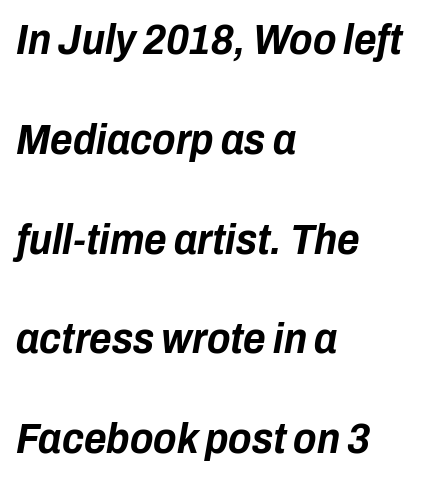
The leading is generous, giving the passage an open texture. Unmarked baselines from the first word to the last. The rendering applies a slant to the glyphs. Tracking value appears to be zero — textbook default spacing. The font is running at its bold setting. A typesetter would call this proportional, since set widths differ per character.
